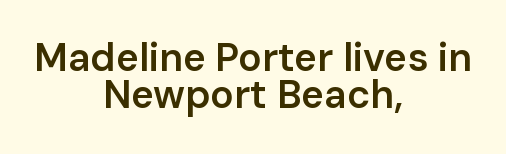
Q: Is the text bold? A: Semi-bold.
Q: Is the text italic (slanted)? A: No, it is upright.
Q: Is the typeface a serif or a sans-serif typeface? A: Sans-serif.
Q: Is the text underlined? A: No.
Q: How is the paragraph aligned? A: Centered.
Q: Is the spacing between letters normal or unusually wide? A: Normal.
Q: Is the spacing between lines tight, normal or loose? A: Tight.
Q: Width (condensed, normal, or wide)? A: Normal.
Q: Stroke contrast? A: Low.
Q: x-height? A: Medium.
Q: Monospaced? A: No.
